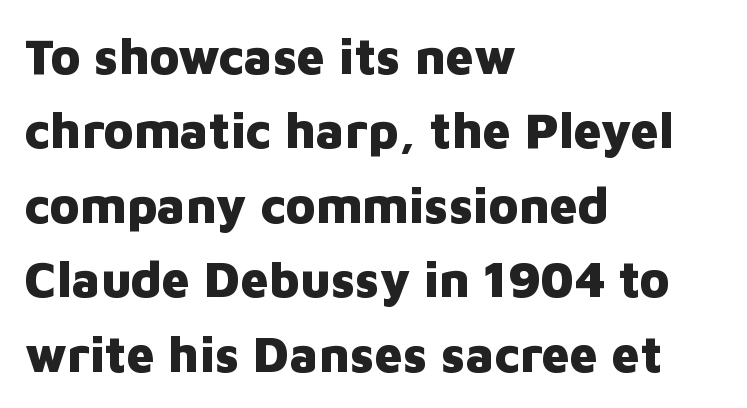
The image shows 50 px heavy sans-serif type, upright; set left-aligned, normal line spacing (1.49x), normal letter spacing, not underlined; low stroke contrast and a medium x-height.
